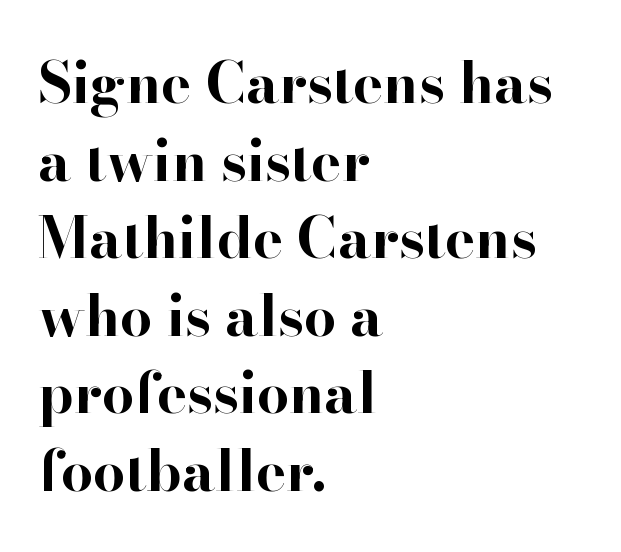
{"serif": "yes", "italic": "no", "bold": "yes", "weight": "bold", "width": "normal", "stroke_contrast": "high", "x_height": "small", "monospaced": "no", "underline": "no", "align": "left", "line_spacing": "normal", "line_spacing_ratio": 1.36, "letter_spacing": "normal", "letter_spacing_em": 0.0, "glyph_px": 57}
